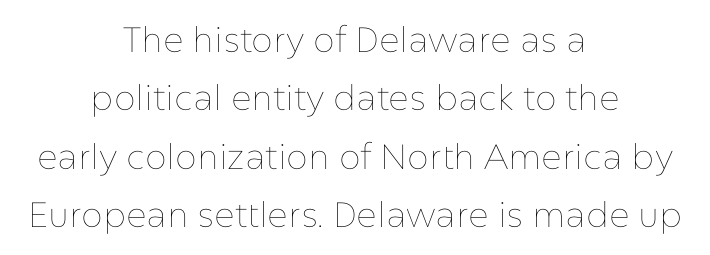
The image shows 35 px thin type, upright; set centered, normal line spacing (1.67x), normal letter spacing, not underlined; low stroke contrast and a medium x-height.
